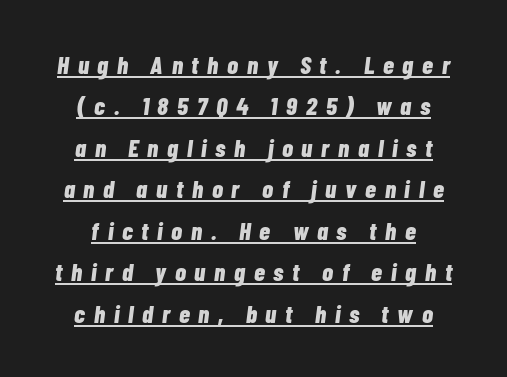
This sample uses an oblique cut, with every glyph tilted off the vertical. Students, observe the line beneath the letters — that is underlining. Heft: maximum for text — a bold. Honestly, the row spacing looks completely unremarkable.
